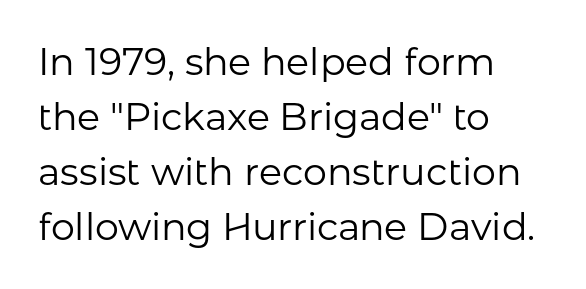
{"serif": "no", "italic": "no", "bold": "no", "weight": "regular", "width": "normal", "stroke_contrast": "low", "x_height": "medium", "monospaced": "no", "underline": "no", "align": "left", "line_spacing": "normal", "line_spacing_ratio": 1.45, "letter_spacing": "normal", "letter_spacing_em": 0.0, "glyph_px": 38}
